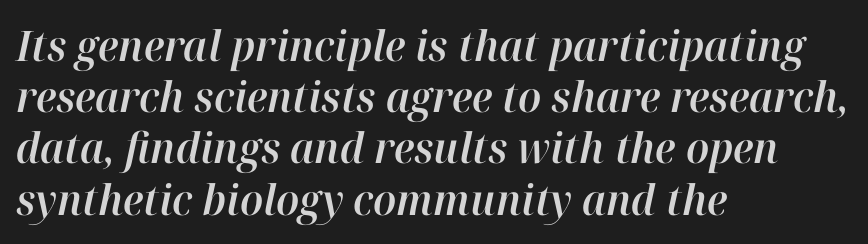
Q: Is the text italic (slanted)? A: Yes, it leans right by about 12 degrees.
Q: Is the text underlined? A: No.
Q: How is the paragraph aligned? A: Left-aligned.
Q: Is the spacing between letters normal or unusually wide? A: Normal.
Q: Width (condensed, normal, or wide)? A: Normal.
Q: Stroke contrast? A: High.
Q: x-height? A: Medium.
Q: Monospaced? A: No.
